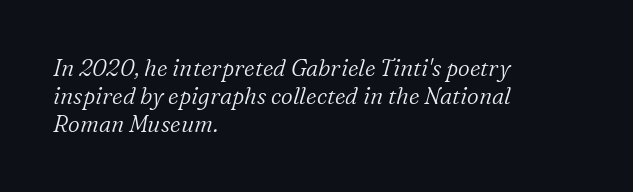
This rendering leaves character spacing at its baseline value. No letter is thick-stroked: the sample isn't bold. All the whitespace from short lines collects on the right. Rule under the text: the space is simply empty. Is the type slanted? Yes — the strokes lean at a clear angle.
